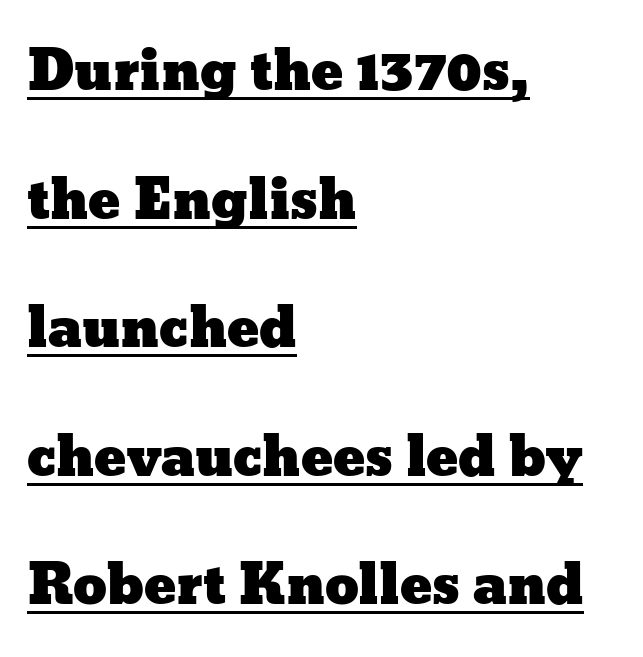
Is this a fixed-width face? No — the glyphs have proportional, varying widths. The rendering uses a large line-height, opening up the rows. Short note: letters normally spaced. Compared with a centered layout, this one pins lines to the left instead. Italic? Not at all — the glyphs are vertical. The passage shown is underscored from start to finish.
